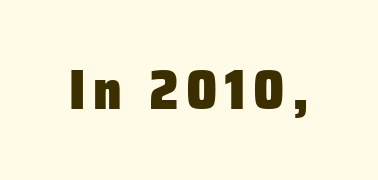
Q: Is the text bold? A: Yes.
Q: Is the text italic (slanted)? A: No, it is upright.
Q: Is the typeface a serif or a sans-serif typeface? A: Sans-serif.
Q: Is the text underlined? A: No.
Q: Width (condensed, normal, or wide)? A: Normal.
Q: Stroke contrast? A: Low.
Q: x-height? A: Medium.
Q: Monospaced? A: No.
